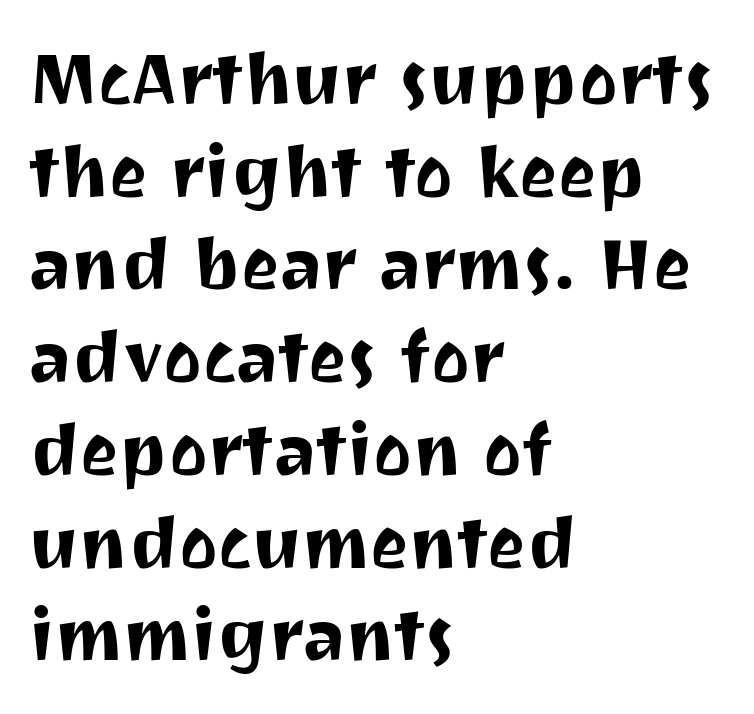
Q: Is the text italic (slanted)? A: No, it is upright.
Q: Is the typeface a serif or a sans-serif typeface? A: Sans-serif.
Q: Is the text underlined? A: No.
Q: How is the paragraph aligned? A: Left-aligned.
Q: Is the spacing between letters normal or unusually wide? A: Normal.
Q: Is the spacing between lines tight, normal or loose? A: Normal.
Q: Width (condensed, normal, or wide)? A: Normal.
Q: Stroke contrast? A: Medium.
Q: x-height? A: Medium.
Q: Monospaced? A: No.
